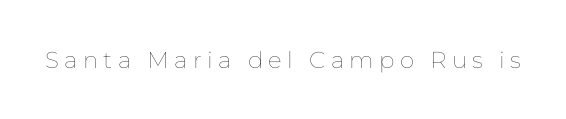
The image shows 23 px text type, upright; set unusually wide letter spacing (+0.23 em), not underlined.
